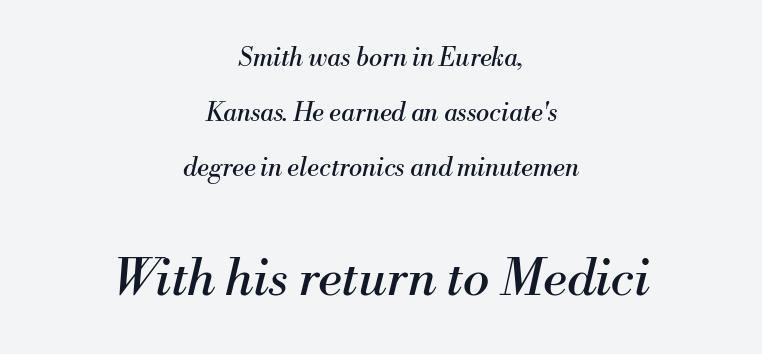
Underlining? Definitely not there. Proportional: the letters do not fall into vertical columns. Both edges are ragged and mirror each other, which tells us the setting is centered. Weight: not bold — regular or lighter. Each letter's strokes conclude with small projecting serifs. Caption: standard tracking, unaltered.
